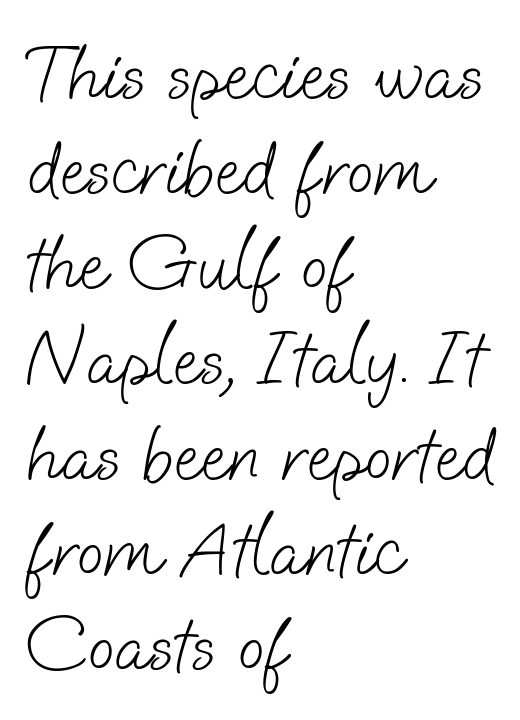
Q: Is the text bold? A: No.
Q: Is the typeface a serif or a sans-serif typeface? A: Sans-serif.
Q: Is the text underlined? A: No.
Q: How is the paragraph aligned? A: Left-aligned.
Q: Is the spacing between letters normal or unusually wide? A: Normal.
Q: Width (condensed, normal, or wide)? A: Normal.
Q: Stroke contrast? A: Low.
Q: x-height? A: Small.
Q: Monospaced? A: No.
